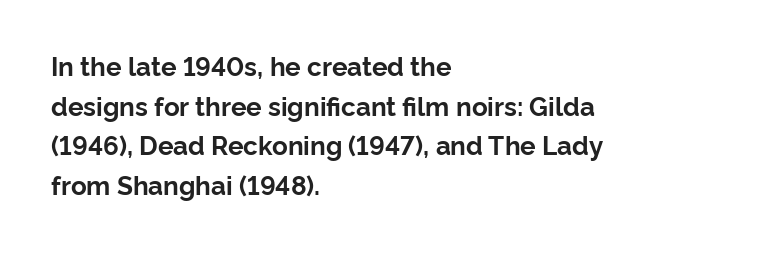
Line spacing here is normal. Words float on clear page, feet unadorned. Each glyph is drawn with heavy, bold strokes. There is no visible air inserted between adjacent glyphs. These lines are set flush left with a ragged right edge. This is roman type, the default non-slanted kind.
